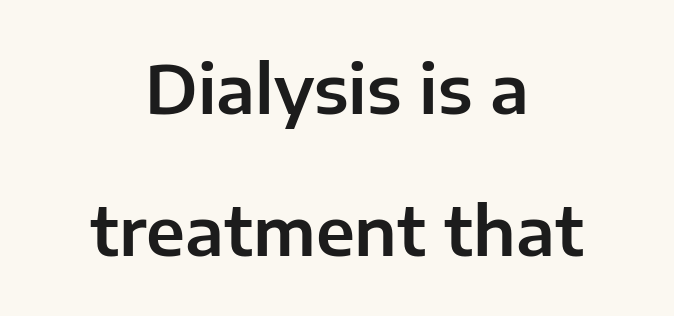
Posture: vertical. Vertically, the passage feels expansive, rows floating well apart. The lines in this sample share a center point and differ in where they start and stop. The type family on display is of the sans-serif kind. Proportional: the letters do not fall into vertical columns. This rendering leaves character spacing at its baseline value.
